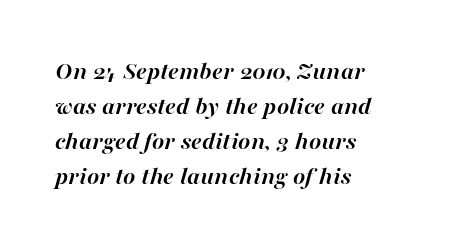
Yep, that's italic — everything's leaning. Line beginnings align vertically; line endings do not. The horizontal fit of the characters is conventional and even. Summary of vertical rhythm: regular, with standard interline spacing.
